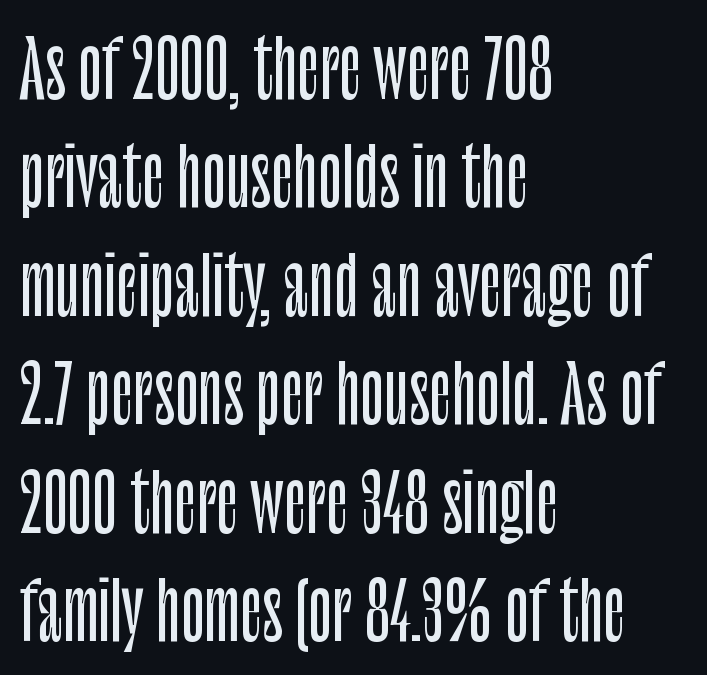
Q: Is the text italic (slanted)? A: No, it is upright.
Q: Is the typeface a serif or a sans-serif typeface? A: Sans-serif.
Q: Is the text underlined? A: No.
Q: How is the paragraph aligned? A: Left-aligned.
Q: Is the spacing between letters normal or unusually wide? A: Normal.
Q: Is the spacing between lines tight, normal or loose? A: Normal.
Q: Width (condensed, normal, or wide)? A: Condensed.
Q: Stroke contrast? A: Low.
Q: x-height? A: Large.
Q: Monospaced? A: No.
